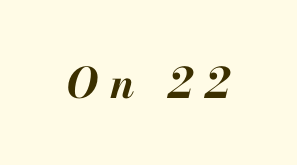
A bare baseline throughout the passage. Here the glyphs are tracked loosely, breaking word shapes into spaced letters. The typesetting leans heavy: a genuine bold. The letters advance in unequal steps, a hallmark of proportional type.
